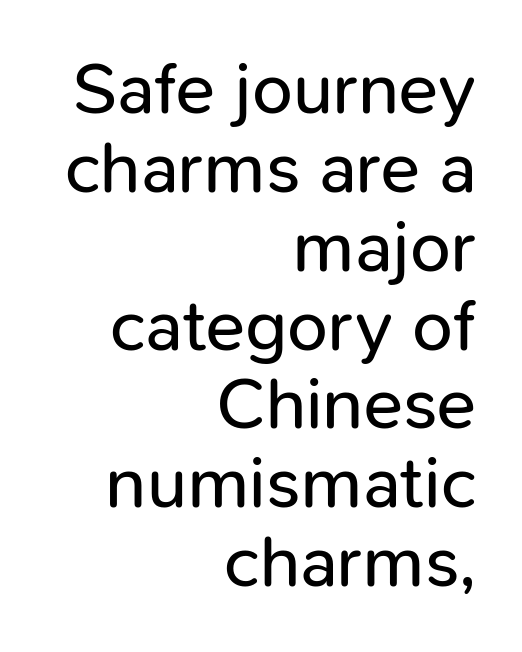
{"serif": "no", "italic": "no", "bold": "no", "weight": "regular", "width": "normal", "stroke_contrast": "low", "x_height": "medium", "monospaced": "no", "underline": "no", "align": "right", "line_spacing": "tight", "line_spacing_ratio": 1.08, "letter_spacing": "normal", "letter_spacing_em": 0.0, "glyph_px": 73}
